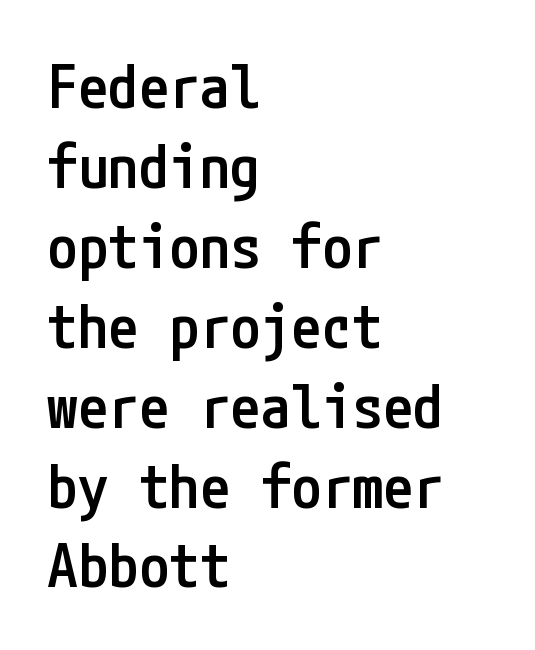
The image shows 61 px semibold, condensed sans-serif type, upright; set left-aligned, normal line spacing (1.31x), normal letter spacing, not underlined; low stroke contrast and a medium x-height.
